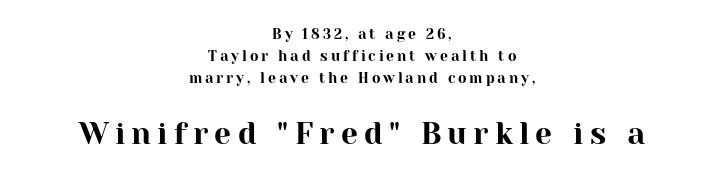
The image shows 30 px serif type, upright; set centered, normal line spacing (1.58x), unusually wide letter spacing (+0.21 em), not underlined; the second (bottom) block is 2.14x larger; high stroke contrast and a medium x-height.
